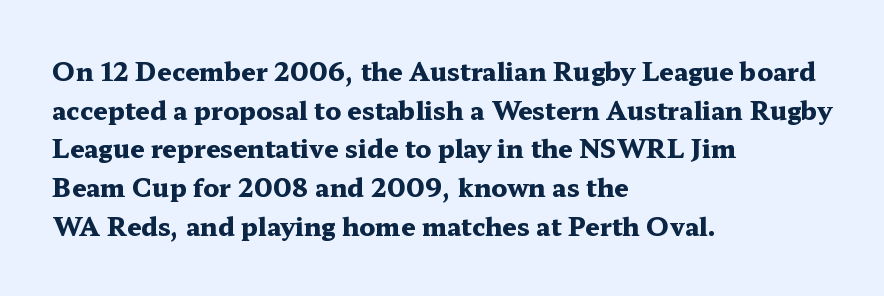
Q: Is the text bold? A: Yes.
Q: Is the text italic (slanted)? A: No, it is upright.
Q: Is the text underlined? A: No.
Q: How is the paragraph aligned? A: Left-aligned.
Q: Is the spacing between letters normal or unusually wide? A: Normal.
Q: Is the spacing between lines tight, normal or loose? A: Normal.
